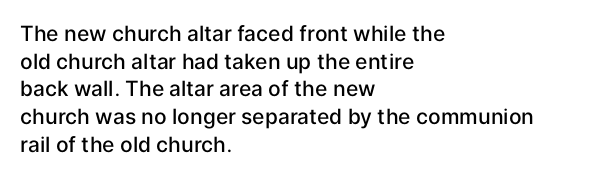
{"italic": "no", "bold": "semi", "underline": "no", "align": "left", "line_spacing": "normal", "line_spacing_ratio": 1.32, "letter_spacing": "normal", "letter_spacing_em": 0.0, "glyph_px": 21}
